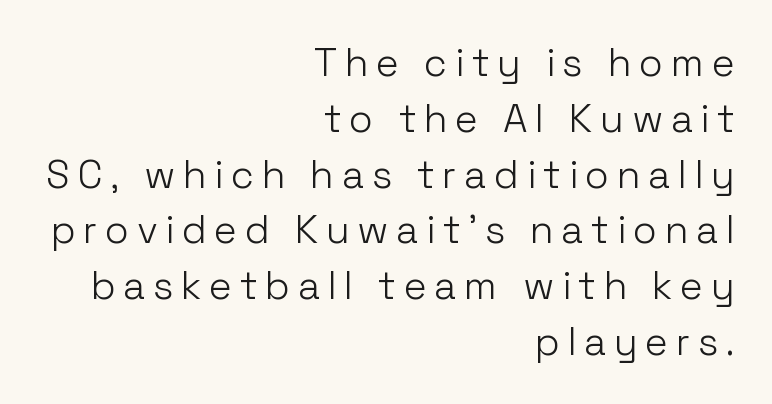
Q: Is the text bold? A: No.
Q: Is the text italic (slanted)? A: No, it is upright.
Q: Is the typeface a serif or a sans-serif typeface? A: Sans-serif.
Q: Is the text underlined? A: No.
Q: How is the paragraph aligned? A: Right-aligned.
Q: Is the spacing between lines tight, normal or loose? A: Normal.
Q: Width (condensed, normal, or wide)? A: Normal.
Q: Stroke contrast? A: Low.
Q: x-height? A: Medium.
Q: Monospaced? A: No.
